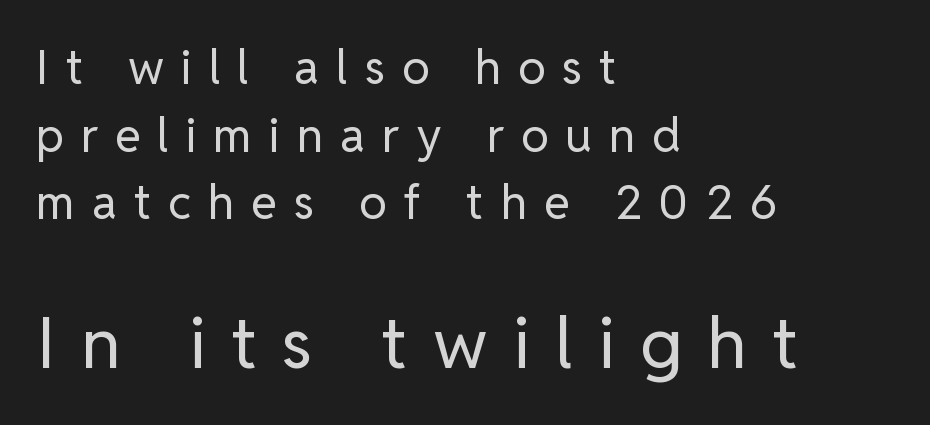
The image shows 71 px regular-weight sans-serif type, upright; set left-aligned, normal line spacing (1.44x), unusually wide letter spacing (+0.36 em), not underlined; the second (bottom) block is 1.51x larger; low stroke contrast and a medium x-height.
